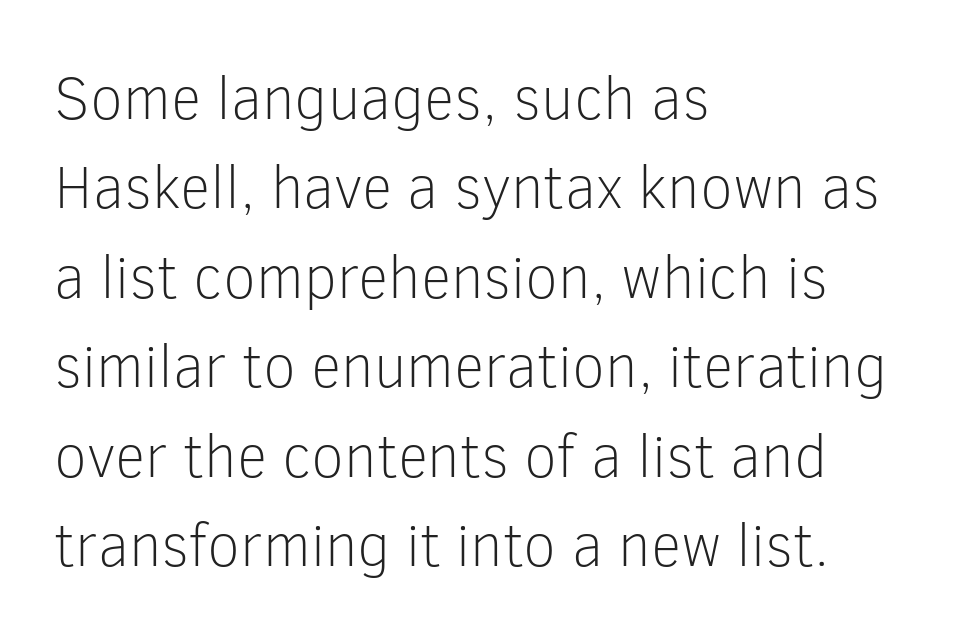
{"serif": "no", "italic": "no", "bold": "no", "weight": "light", "width": "normal", "stroke_contrast": "low", "x_height": "medium", "monospaced": "no", "underline": "no", "align": "left", "line_spacing": "normal", "line_spacing_ratio": 1.49, "letter_spacing": "normal", "letter_spacing_em": 0.0, "glyph_px": 60}
